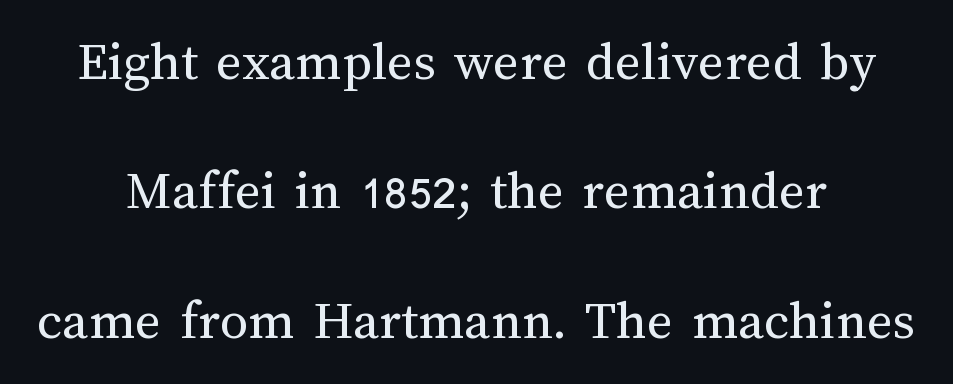
{"italic": "no", "bold": "no", "weight": "regular", "width": "normal", "stroke_contrast": "medium", "x_height": "medium", "monospaced": "no", "underline": "no", "align": "center", "line_spacing": "loose", "line_spacing_ratio": 2.31, "letter_spacing": "normal", "letter_spacing_em": 0.0, "glyph_px": 56}
